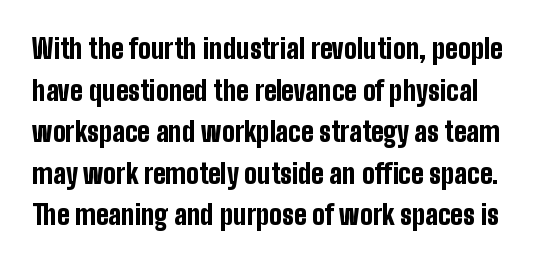
{"italic": "no", "bold": "yes", "underline": "no", "line_spacing": "normal", "line_spacing_ratio": 1.54, "letter_spacing": "normal", "letter_spacing_em": 0.0, "glyph_px": 27}
